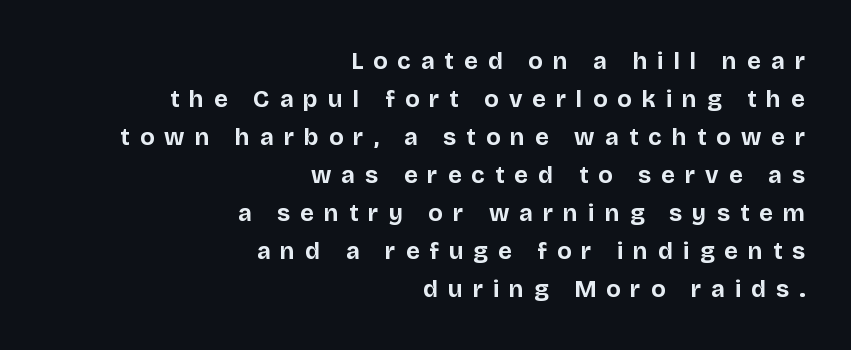
The image shows 24 px bold type, upright; set right-aligned, normal line spacing (1.58x), unusually wide letter spacing (+0.42 em), not underlined.
